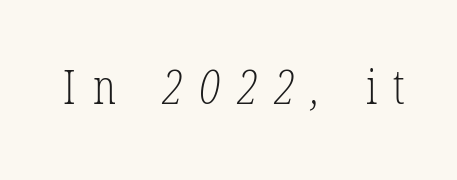
The rendering inserts visible extra space after every character. Type style note: has serifs. Each row of text sits above clean, open space. The font sits on the lighter half of the weight spectrum, regular included. Do the characters align in a grid? No, the font is proportional.
